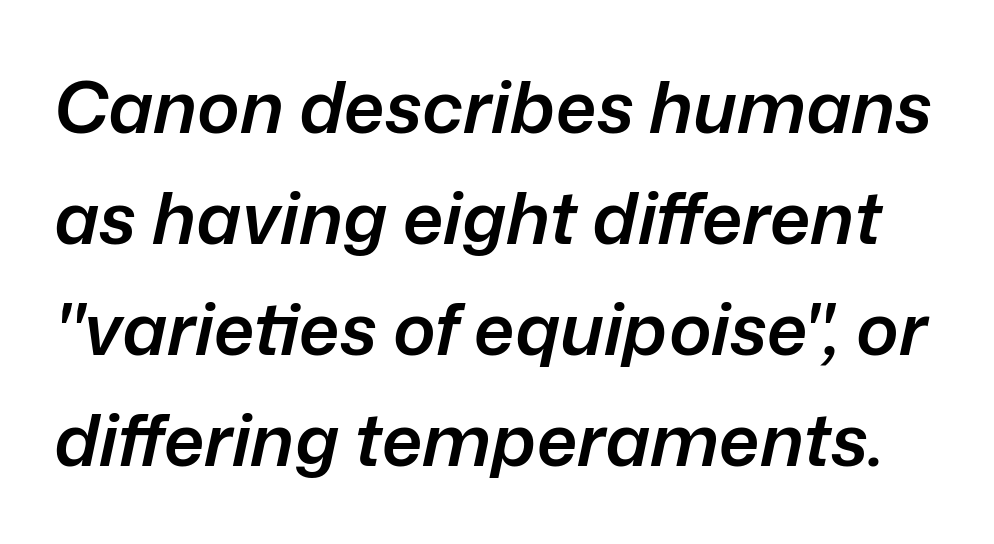
{"italic": "yes", "lean": "right", "slant_degrees": 12, "bold": "semi", "weight": "semibold", "width": "normal", "stroke_contrast": "low", "x_height": "medium", "monospaced": "no", "underline": "no", "line_spacing": "normal", "line_spacing_ratio": 1.54, "letter_spacing": "normal", "letter_spacing_em": 0.0, "glyph_px": 72}
